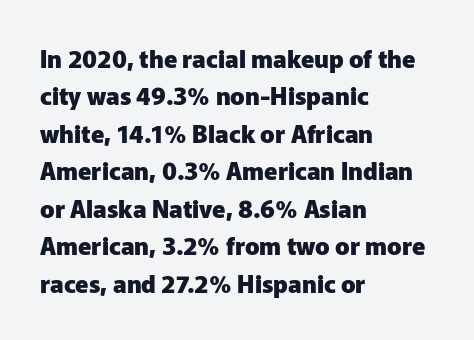
The image shows 24 px bold type, upright; set left-aligned, normal line spacing (1.56x), normal letter spacing, not underlined.
